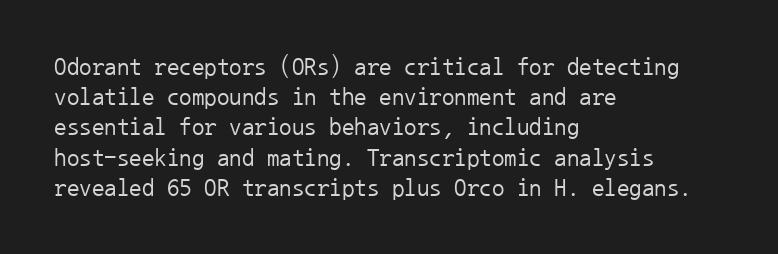
Q: Is the text bold? A: No.
Q: Is the text italic (slanted)? A: No, it is upright.
Q: Is the text underlined? A: No.
Q: How is the paragraph aligned? A: Left-aligned.
Q: Is the spacing between letters normal or unusually wide? A: Normal.
